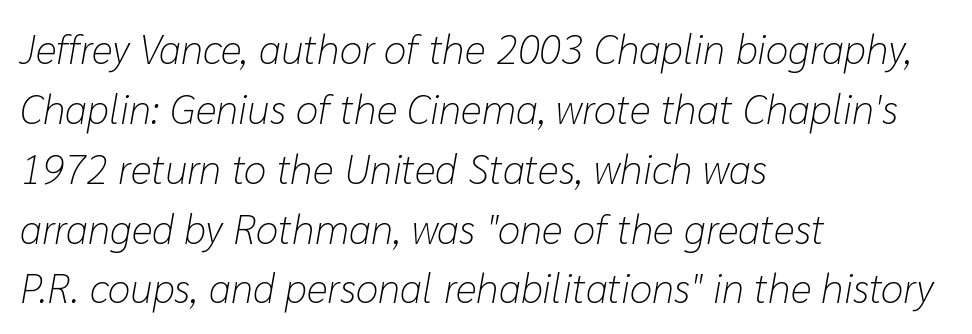
You could not count columns in this text — the font is proportionally spaced. Successive baselines arrive at the customary interval. The paragraph shown leans on its left margin. In terms of letterspacing, this is plain default setting. Each row of text sits above clean, open space.
